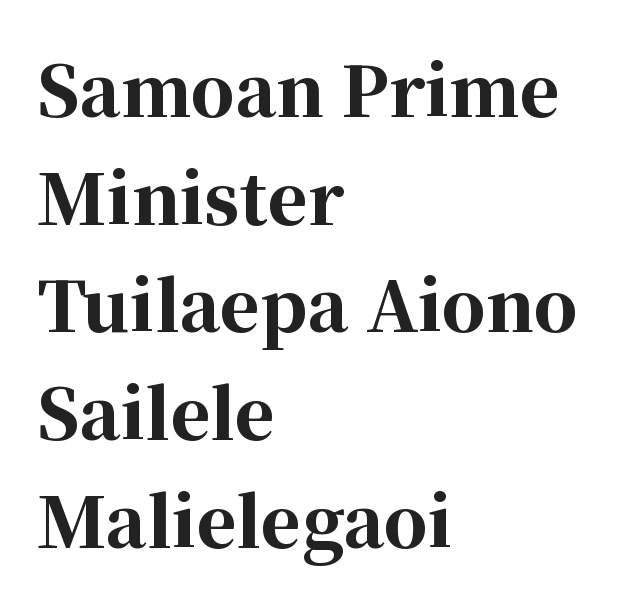
{"serif": "yes", "italic": "no", "bold": "yes", "weight": "bold", "width": "normal", "stroke_contrast": "high", "x_height": "medium", "monospaced": "no", "underline": "no", "align": "left", "line_spacing": "normal", "line_spacing_ratio": 1.56, "letter_spacing": "normal", "letter_spacing_em": 0.0, "glyph_px": 69}
